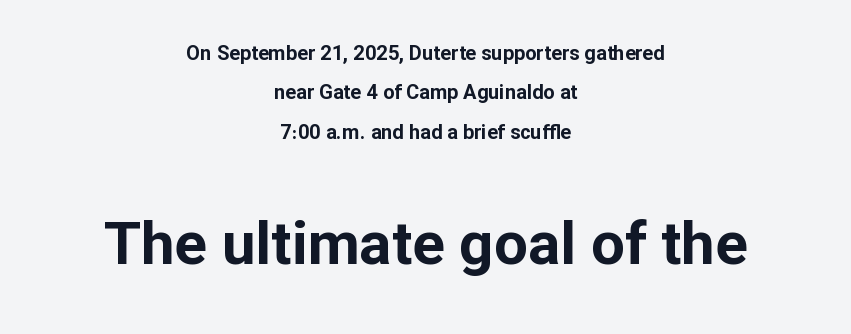
When letters stand straight like this, we call the style roman or upright. Here the designer chose a conventional face with non-uniform glyph widths. Neither beginnings nor endings align; midpoints do. The text was rendered using a sans face with plain stroke endings.
